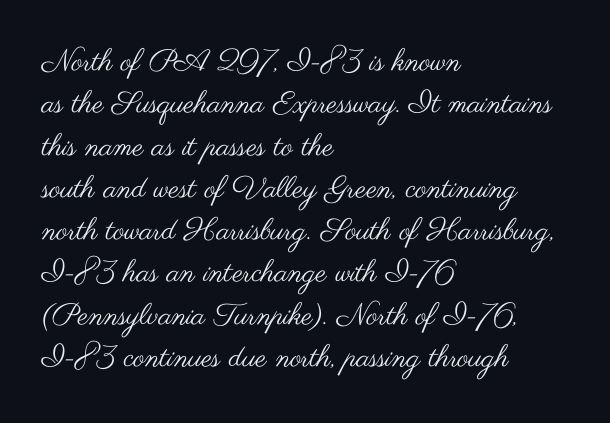
Q: Is the text bold? A: No.
Q: Is the text italic (slanted)? A: Yes.
Q: Is the typeface a serif or a sans-serif typeface? A: Sans-serif.
Q: Is the text underlined? A: No.
Q: How is the paragraph aligned? A: Left-aligned.
Q: Is the spacing between letters normal or unusually wide? A: Normal.
Q: Is the spacing between lines tight, normal or loose? A: Normal.
Q: Width (condensed, normal, or wide)? A: Wide.
Q: Stroke contrast? A: Medium.
Q: x-height? A: Small.
Q: Monospaced? A: No.
